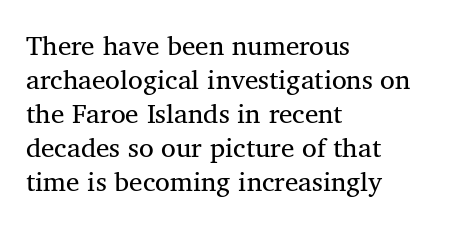
The image shows 27 px text type, upright; set left-aligned, normal line spacing (1.26x), normal letter spacing, not underlined.
